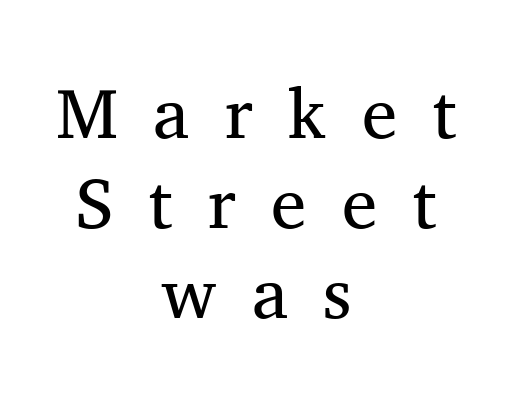
Q: Is the text bold? A: No.
Q: Is the text italic (slanted)? A: No, it is upright.
Q: Is the typeface a serif or a sans-serif typeface? A: Serif.
Q: Is the text underlined? A: No.
Q: How is the paragraph aligned? A: Centered.
Q: Is the spacing between letters normal or unusually wide? A: Unusually wide.
Q: Is the spacing between lines tight, normal or loose? A: Normal.
Q: Width (condensed, normal, or wide)? A: Normal.
Q: Stroke contrast? A: Medium.
Q: x-height? A: Medium.
Q: Monospaced? A: No.
